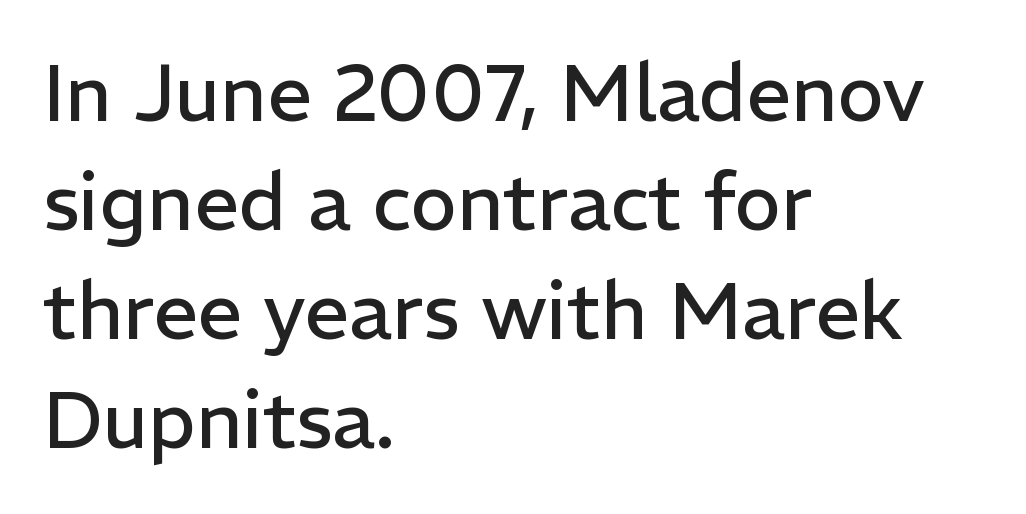
The image shows 79 px regular-weight sans-serif type, upright; set left-aligned, normal line spacing (1.38x), normal letter spacing, not underlined; low stroke contrast and a medium x-height.
